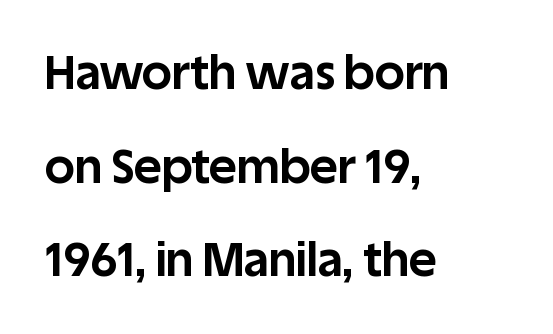
The image shows 47 px bold sans-serif type, upright; set left-aligned, loose line spacing (1.99x), normal letter spacing, not underlined; low stroke contrast and a large x-height.
